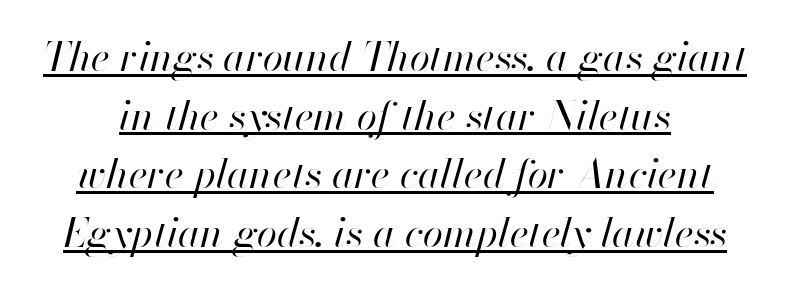
The image shows 41 px regular-weight type, italic (leaning right); set normal line spacing (1.43x), normal letter spacing, underlined; high stroke contrast and a small x-height.
